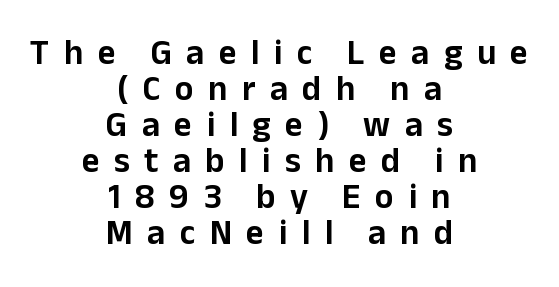
When letters stand straight like this, we call the style roman or upright. The vertical gap from one line to the next is small. This sample is center-justified, so both line endings float freely. The tracking reads as deliberately expanded to a designer's eye. The baseline area is clear. You could not count columns in this text — the font is proportionally spaced.
